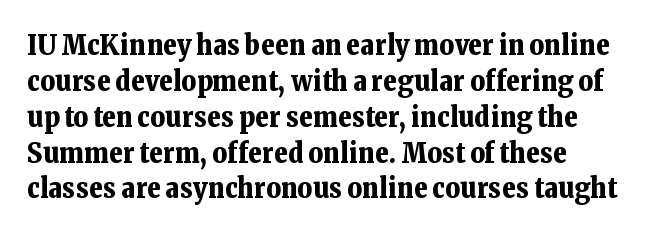
The image shows 28 px bold serif type, upright; set normal line spacing (1.28x), normal letter spacing, not underlined; low stroke contrast and a medium x-height.
